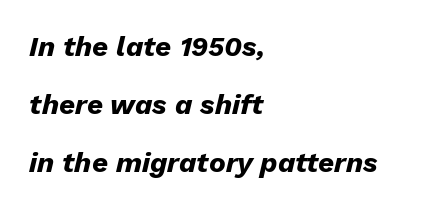
Q: Is the text bold? A: Yes.
Q: Is the text italic (slanted)? A: Yes, it leans right by about 13 degrees.
Q: Is the text underlined? A: No.
Q: How is the paragraph aligned? A: Left-aligned.
Q: Is the spacing between letters normal or unusually wide? A: Normal.
Q: Is the spacing between lines tight, normal or loose? A: Loose.
Q: Width (condensed, normal, or wide)? A: Normal.
Q: Stroke contrast? A: Low.
Q: x-height? A: Medium.
Q: Monospaced? A: No.
